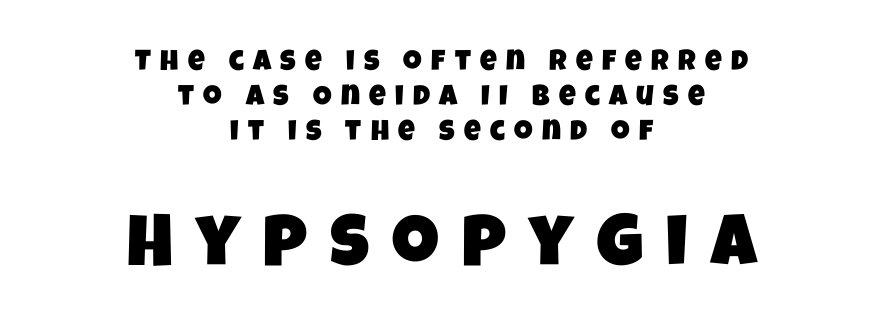
Size contrast runs from small at the top to large at the bottom. The specimen omits any rule beneath the text block's lines. Every row of glyphs is offset so its center matches the block's center. The horizontal fit of the characters is loose and conspicuously gappy.
